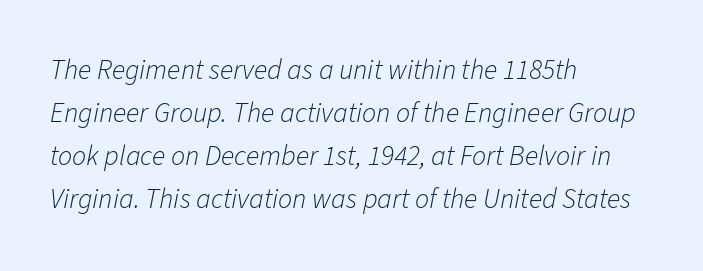
The zone under the glyphs is completely vacant. The passage shown is typed in a proportional face where columns would drift. Rendered with sloped, italic letterforms. If you measured baseline to baseline, you'd find a middling distance. Is the block centered? No — it sits flush against the left margin.
